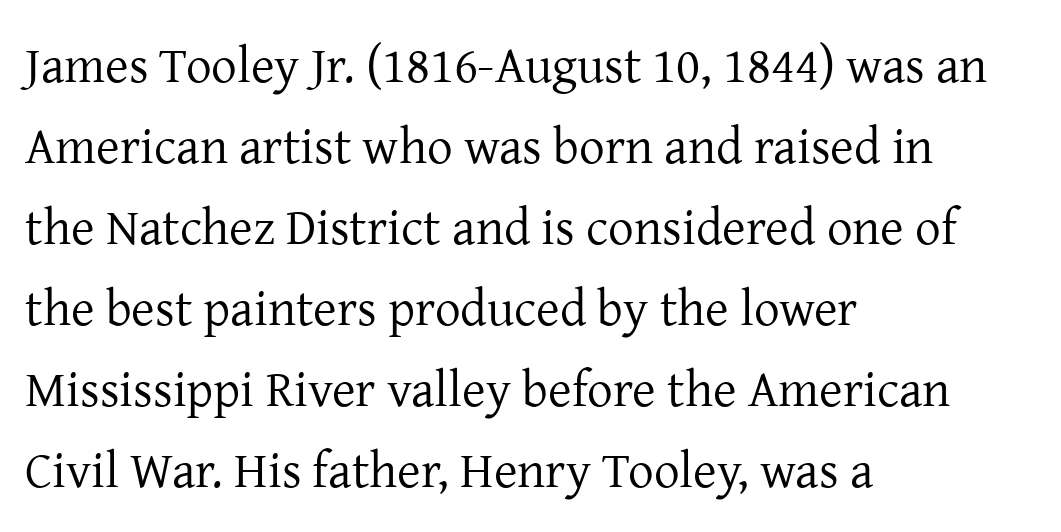
Leading matches the norm, producing a regular column. Are there feet on the stems? There are — it's a serif. The setting favours the left margin, as ordinary paragraphs usually do. Words appear dense and cohesive because spacing is normal. Nope, not italic — everything's standing straight. This reads as an unemphasized weight, regular at the heaviest.
